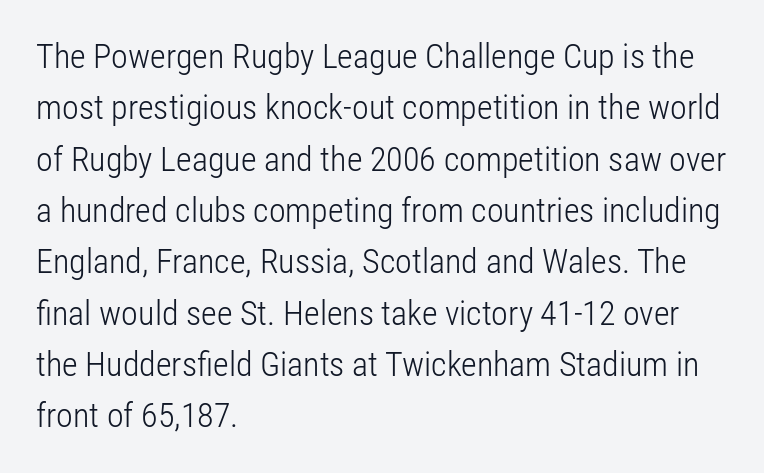
Q: Is the text bold? A: No.
Q: Is the text italic (slanted)? A: No, it is upright.
Q: Is the typeface a serif or a sans-serif typeface? A: Sans-serif.
Q: Is the text underlined? A: No.
Q: How is the paragraph aligned? A: Left-aligned.
Q: Is the spacing between letters normal or unusually wide? A: Normal.
Q: Is the spacing between lines tight, normal or loose? A: Normal.
Q: Width (condensed, normal, or wide)? A: Condensed.
Q: Stroke contrast? A: Low.
Q: x-height? A: Medium.
Q: Monospaced? A: No.
